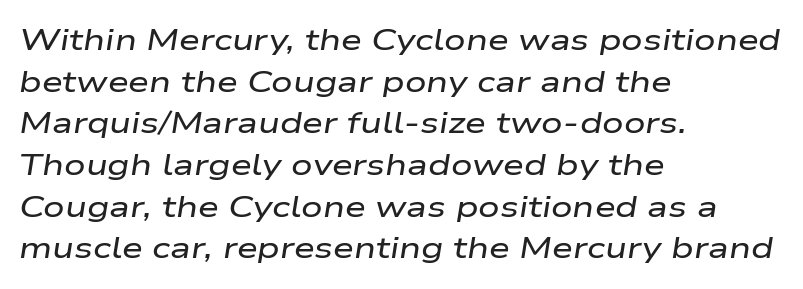
{"italic": "yes", "lean": "right", "slant_degrees": 9, "width": "wide", "stroke_contrast": "low", "x_height": "medium", "monospaced": "no", "underline": "no", "align": "left", "line_spacing": "normal", "line_spacing_ratio": 1.39, "letter_spacing": "normal", "letter_spacing_em": 0.0, "glyph_px": 30}
